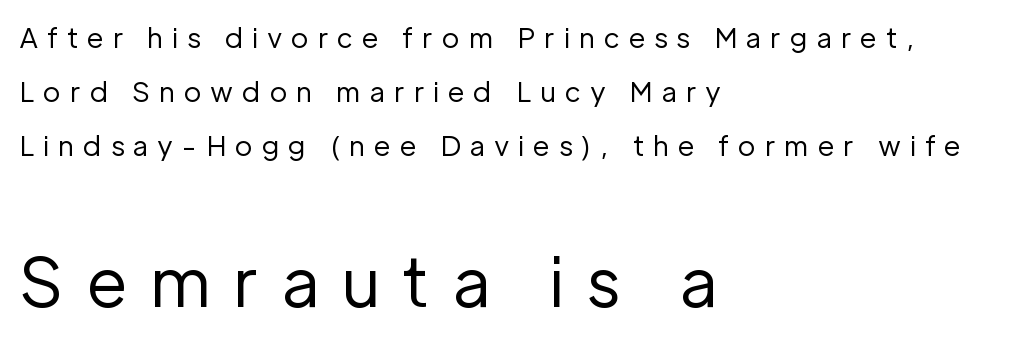
The image shows 67 px regular-weight sans-serif type, upright; set left-aligned, loose line spacing (2.0x), unusually wide letter spacing (+0.33 em), not underlined; the second (bottom) block is 2.48x larger; low stroke contrast and a medium x-height.
